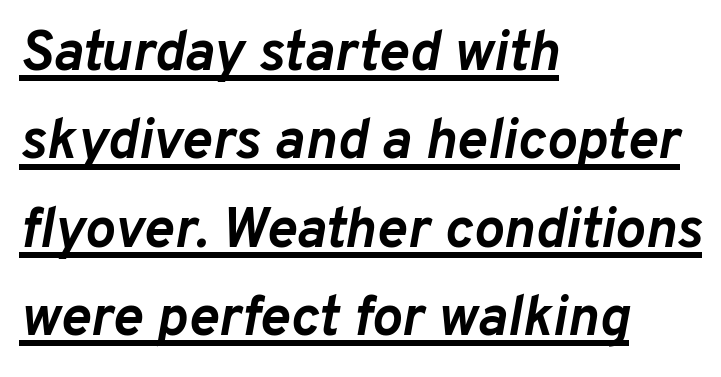
Q: Is the text bold? A: Yes.
Q: Is the text italic (slanted)? A: Yes, it leans right by about 10 degrees.
Q: Is the text underlined? A: Yes.
Q: How is the paragraph aligned? A: Left-aligned.
Q: Is the spacing between letters normal or unusually wide? A: Normal.
Q: Is the spacing between lines tight, normal or loose? A: Normal.
Q: Width (condensed, normal, or wide)? A: Normal.
Q: Stroke contrast? A: Low.
Q: x-height? A: Medium.
Q: Monospaced? A: No.
